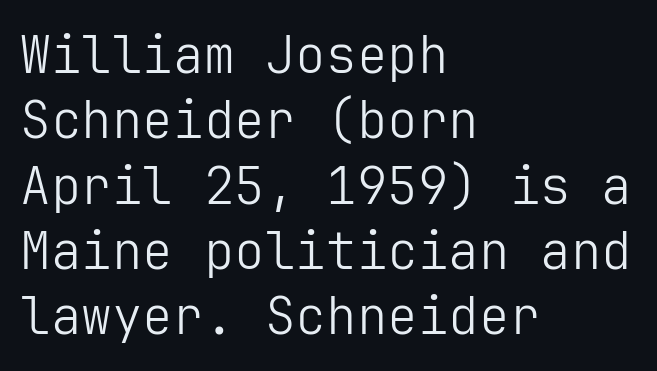
It's the straight-up-and-down kind of type. Leading matches the norm, producing a regular column. In terms of letterspacing, this is plain default setting. The typeface has the unassuming heft of standard copy or less. The gap between lines stays unmarked. Does the type have serifs? No, each stem ends abruptly.
